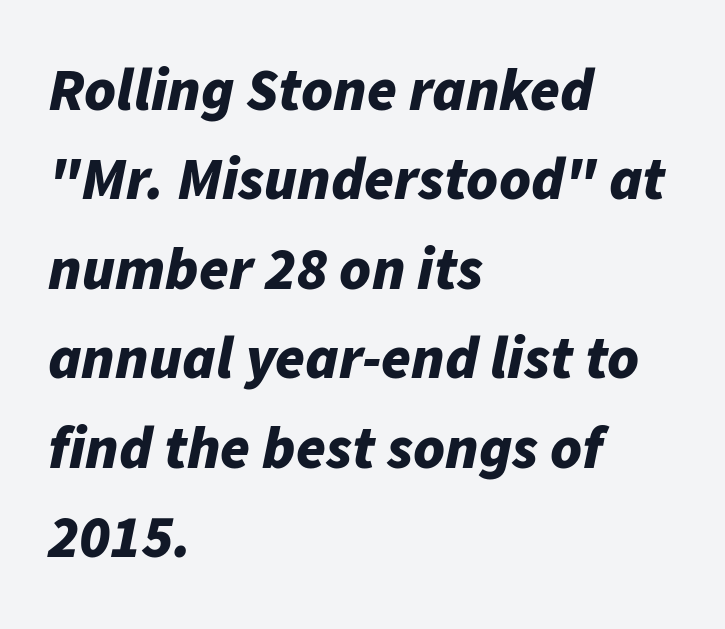
{"italic": "yes", "lean": "right", "slant_degrees": 11, "bold": "yes", "weight": "bold", "width": "normal", "stroke_contrast": "low", "x_height": "medium", "monospaced": "no", "underline": "no", "align": "left", "line_spacing": "normal", "line_spacing_ratio": 1.49, "letter_spacing": "normal", "letter_spacing_em": 0.0, "glyph_px": 60}
